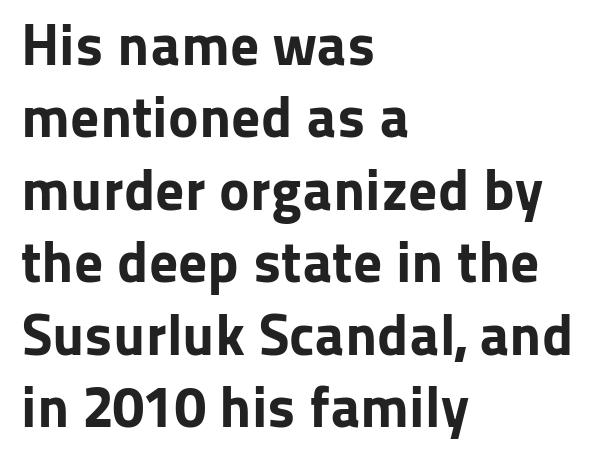
Q: Is the text bold? A: Yes.
Q: Is the text italic (slanted)? A: No, it is upright.
Q: Is the typeface a serif or a sans-serif typeface? A: Sans-serif.
Q: Is the text underlined? A: No.
Q: How is the paragraph aligned? A: Left-aligned.
Q: Is the spacing between letters normal or unusually wide? A: Normal.
Q: Is the spacing between lines tight, normal or loose? A: Normal.
Q: Width (condensed, normal, or wide)? A: Normal.
Q: Stroke contrast? A: Low.
Q: x-height? A: Medium.
Q: Monospaced? A: No.
